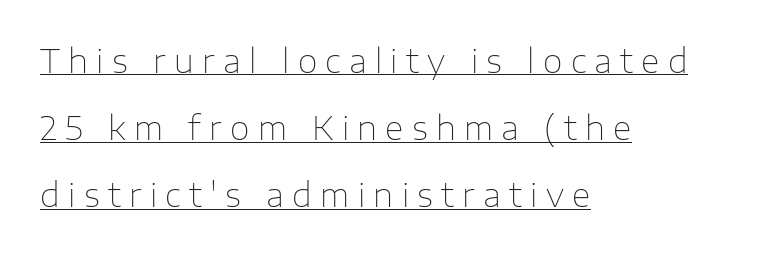
{"serif": "no", "italic": "no", "bold": "no", "weight": "thin", "width": "normal", "stroke_contrast": "low", "x_height": "medium", "monospaced": "no", "underline": "yes", "align": "left", "line_spacing": "loose", "line_spacing_ratio": 2.1, "letter_spacing": "wide", "letter_spacing_em": 0.26, "glyph_px": 32}
